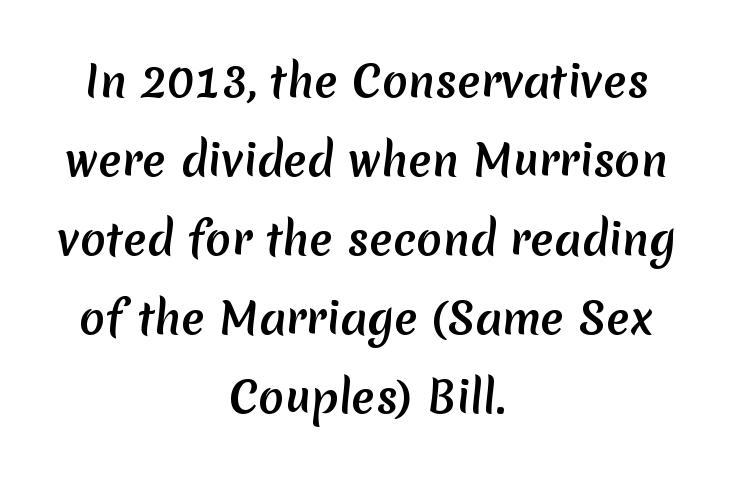
Q: Is the typeface a serif or a sans-serif typeface? A: Sans-serif.
Q: Is the text underlined? A: No.
Q: How is the paragraph aligned? A: Centered.
Q: Is the spacing between letters normal or unusually wide? A: Normal.
Q: Width (condensed, normal, or wide)? A: Normal.
Q: Stroke contrast? A: Medium.
Q: x-height? A: Medium.
Q: Monospaced? A: No.
